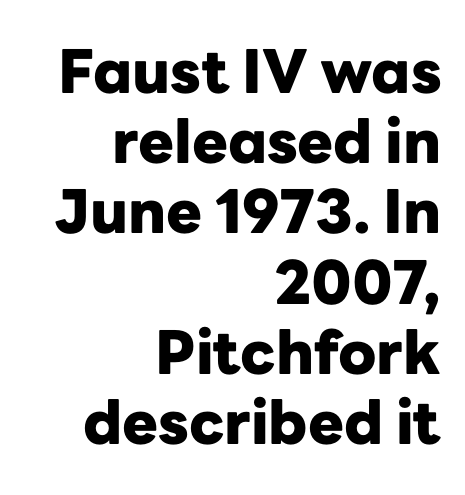
Each letter keeps its own natural width here, so spacing adapts to shape. Designer's note — italics off, roman on. Students, this is bold: see how much ink each stroke carries. The horizontal fit of the characters is conventional and even. Where is the straight margin? On the right. This is sans-serif lettering, the kind often seen on screens and signage.
